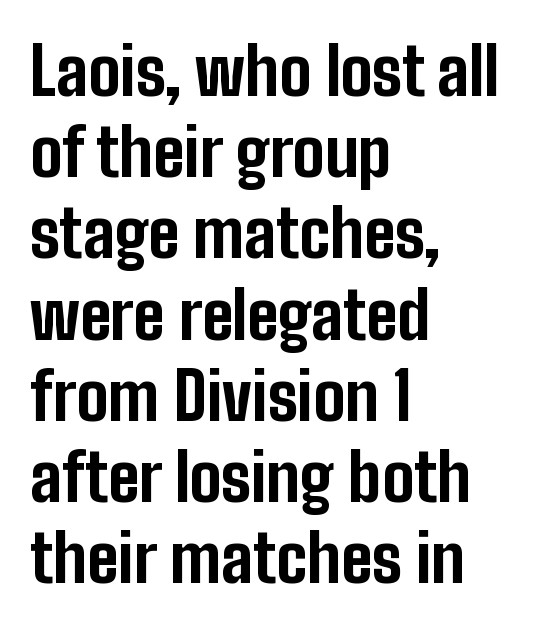
{"serif": "no", "italic": "no", "bold": "yes", "weight": "bold", "width": "condensed", "stroke_contrast": "low", "x_height": "medium", "monospaced": "no", "underline": "no", "align": "left", "line_spacing_ratio": 1.23, "letter_spacing": "normal", "letter_spacing_em": 0.0, "glyph_px": 66}
